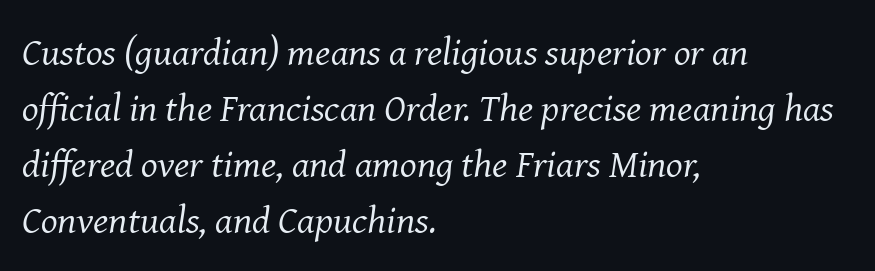
Nobody drew a line under any word here. Regarding serifs, this sample has them. Honestly, the row spacing looks completely unremarkable. A classic flush-left, rag-right setting is used for this passage. Tracking here is standard; glyphs follow each other at the usual distance. Each letter keeps its own natural width here, so spacing adapts to shape.
